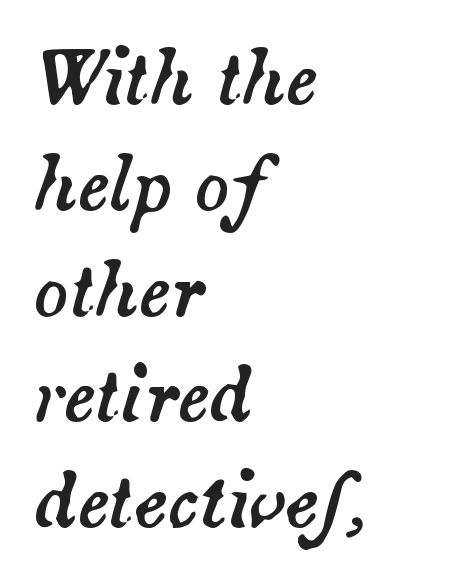
Q: Is the text italic (slanted)? A: Yes, it leans right by about 14 degrees.
Q: Is the text underlined? A: No.
Q: How is the paragraph aligned? A: Left-aligned.
Q: Is the spacing between letters normal or unusually wide? A: Normal.
Q: Is the spacing between lines tight, normal or loose? A: Normal.
Q: Width (condensed, normal, or wide)? A: Normal.
Q: Stroke contrast? A: Medium.
Q: x-height? A: Small.
Q: Monospaced? A: No.
